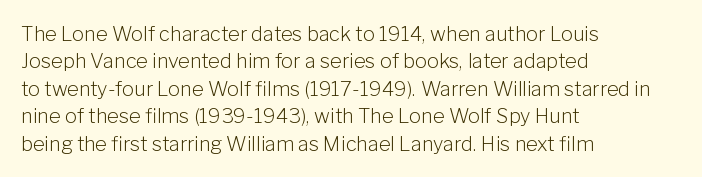
Q: Is the text bold? A: No.
Q: Is the text italic (slanted)? A: No, it is upright.
Q: Is the text underlined? A: No.
Q: How is the paragraph aligned? A: Left-aligned.
Q: Is the spacing between letters normal or unusually wide? A: Normal.
Q: Is the spacing between lines tight, normal or loose? A: Normal.
